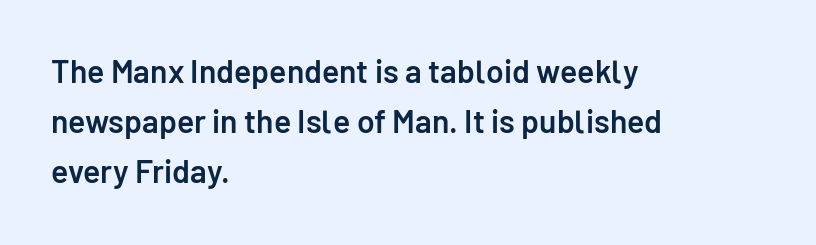
The lettering stays uniformly vertical, giving the passage a roman look. This rendering leaves character spacing at its baseline value. Just letters on the line, the space beneath them empty. Semibold letterforms, between regular and bold. Note: no serifs on the glyphs.
